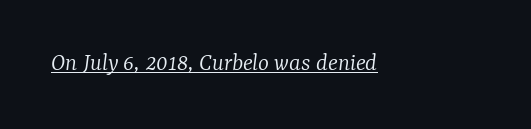
Q: Is the text bold? A: No.
Q: Is the text italic (slanted)? A: Yes, it leans right by about 7 degrees.
Q: Is the text underlined? A: Yes.
Q: Is the spacing between letters normal or unusually wide? A: Normal.
